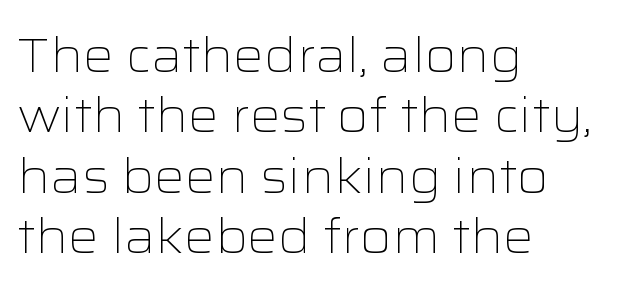
Q: Is the text bold? A: No.
Q: Is the text italic (slanted)? A: No, it is upright.
Q: Is the typeface a serif or a sans-serif typeface? A: Sans-serif.
Q: Is the text underlined? A: No.
Q: How is the paragraph aligned? A: Left-aligned.
Q: Is the spacing between letters normal or unusually wide? A: Normal.
Q: Is the spacing between lines tight, normal or loose? A: Normal.
Q: Width (condensed, normal, or wide)? A: Wide.
Q: Stroke contrast? A: Low.
Q: x-height? A: Medium.
Q: Monospaced? A: No.
